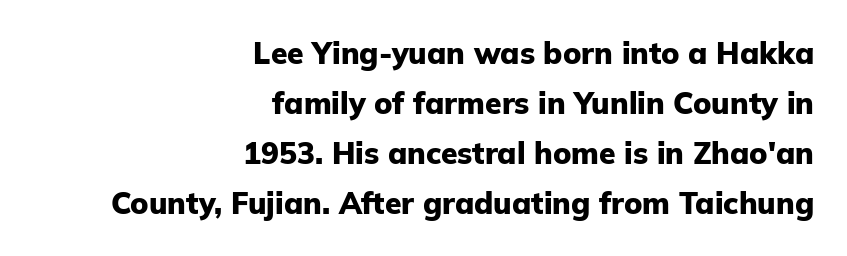
Q: Is the text bold? A: Yes.
Q: Is the text italic (slanted)? A: No, it is upright.
Q: Is the typeface a serif or a sans-serif typeface? A: Sans-serif.
Q: Is the text underlined? A: No.
Q: How is the paragraph aligned? A: Right-aligned.
Q: Is the spacing between letters normal or unusually wide? A: Normal.
Q: Is the spacing between lines tight, normal or loose? A: Normal.
Q: Width (condensed, normal, or wide)? A: Normal.
Q: Stroke contrast? A: Low.
Q: x-height? A: Medium.
Q: Monospaced? A: No.
